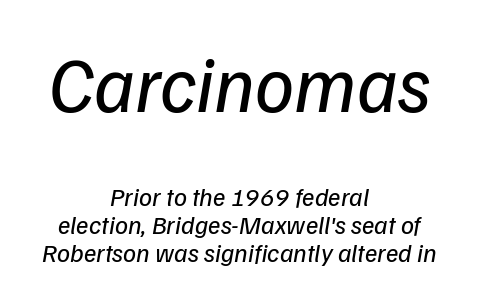
The image shows 78 px regular-weight sans-serif type; set centered, tight line spacing (1.08x), normal letter spacing, not underlined; the first (top) block is 3.0x larger; low stroke contrast and a medium x-height.
